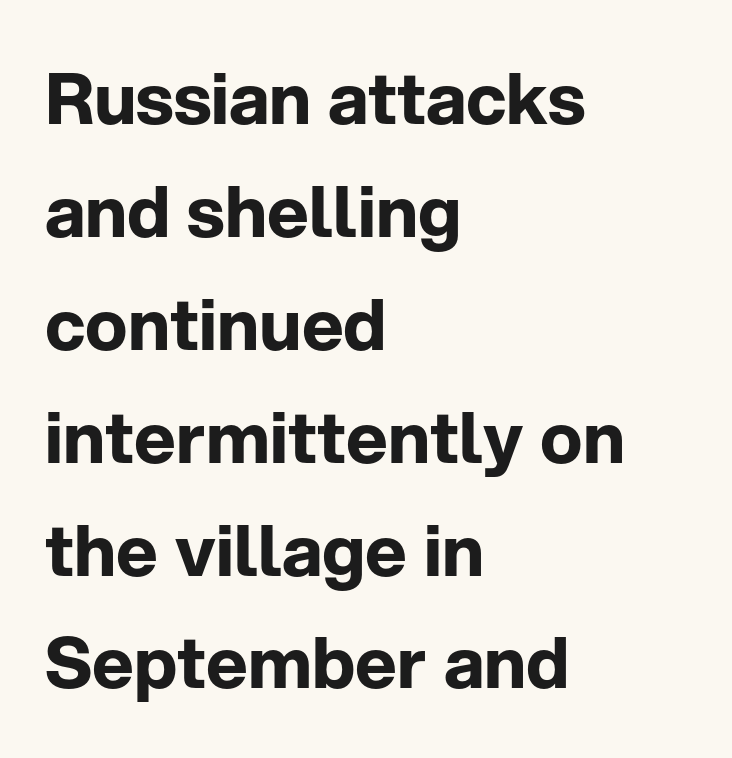
Q: Is the text bold? A: Yes.
Q: Is the text italic (slanted)? A: No, it is upright.
Q: Is the typeface a serif or a sans-serif typeface? A: Sans-serif.
Q: Is the text underlined? A: No.
Q: How is the paragraph aligned? A: Left-aligned.
Q: Is the spacing between letters normal or unusually wide? A: Normal.
Q: Is the spacing between lines tight, normal or loose? A: Normal.
Q: Width (condensed, normal, or wide)? A: Normal.
Q: Stroke contrast? A: Low.
Q: x-height? A: Medium.
Q: Monospaced? A: No.
